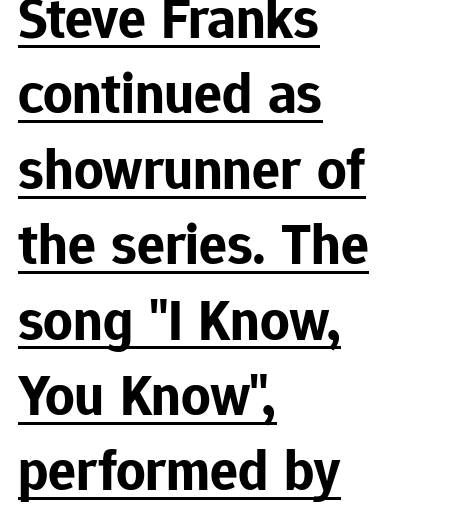
{"serif": "no", "italic": "no", "bold": "yes", "weight": "bold", "width": "normal", "stroke_contrast": "low", "x_height": "medium", "monospaced": "no", "underline": "yes", "align": "left", "line_spacing": "normal", "line_spacing_ratio": 1.3, "letter_spacing": "normal", "letter_spacing_em": 0.0, "glyph_px": 58}
